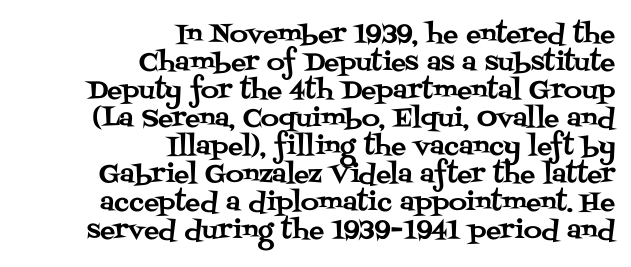
Q: Is the text italic (slanted)? A: No, it is upright.
Q: Is the text underlined? A: No.
Q: How is the paragraph aligned? A: Right-aligned.
Q: Is the spacing between letters normal or unusually wide? A: Normal.
Q: Is the spacing between lines tight, normal or loose? A: Tight.
